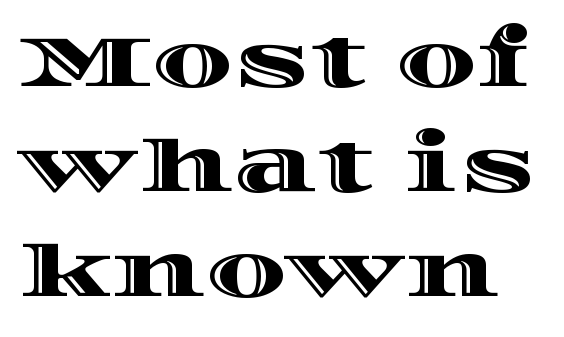
Q: Is the text italic (slanted)? A: No, it is upright.
Q: Is the text underlined? A: No.
Q: Is the spacing between letters normal or unusually wide? A: Normal.
Q: Is the spacing between lines tight, normal or loose? A: Normal.
Q: Width (condensed, normal, or wide)? A: Wide.
Q: x-height? A: Large.
Q: Monospaced? A: No.
